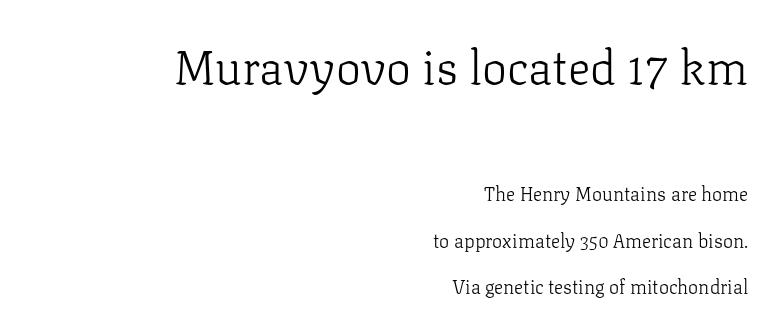
Q: Is the text bold? A: No.
Q: Is the text italic (slanted)? A: No, it is upright.
Q: Is the typeface a serif or a sans-serif typeface? A: Serif.
Q: Is the text underlined? A: No.
Q: How is the paragraph aligned? A: Right-aligned.
Q: Is the spacing between letters normal or unusually wide? A: Normal.
Q: Is the spacing between lines tight, normal or loose? A: Loose.
Q: Which block of text is set in a larger size, the first (top) or the second (bottom)? A: The first (top) one.
Q: Width (condensed, normal, or wide)? A: Normal.
Q: Stroke contrast? A: Low.
Q: x-height? A: Medium.
Q: Monospaced? A: No.
